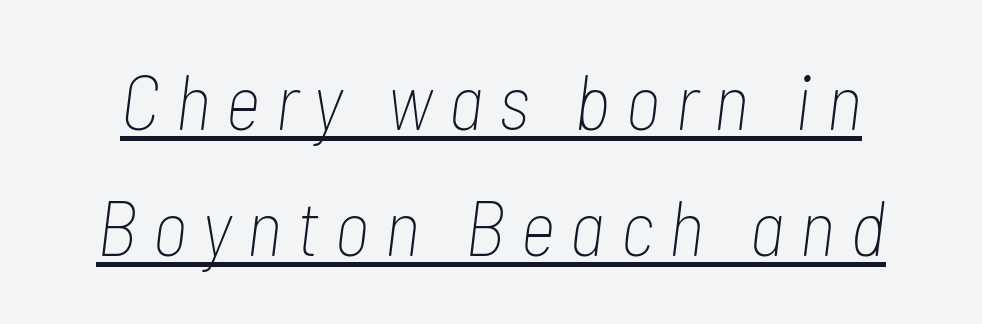
{"italic": "yes", "lean": "right", "slant_degrees": 7, "bold": "no", "weight": "thin", "width": "condensed", "stroke_contrast": "low", "x_height": "medium", "monospaced": "no", "underline": "yes", "line_spacing": "normal", "line_spacing_ratio": 1.61, "glyph_px": 78}
